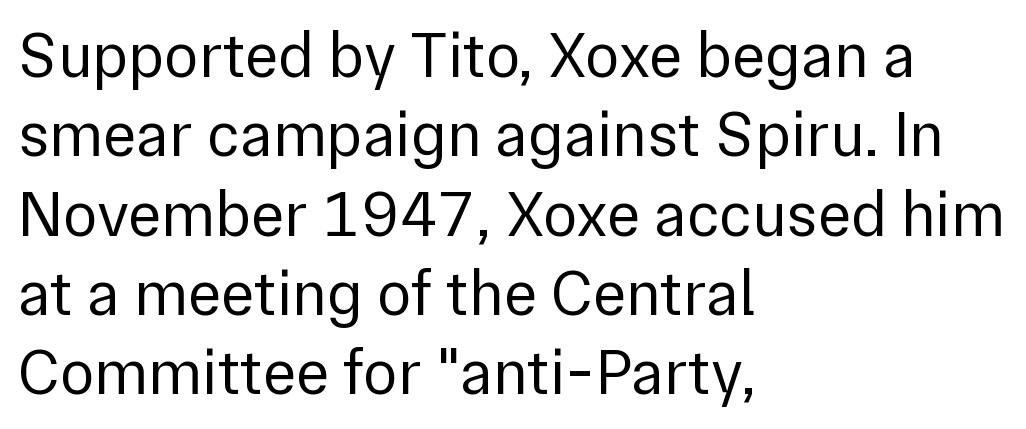
Q: Is the text bold? A: No.
Q: Is the text italic (slanted)? A: No, it is upright.
Q: Is the typeface a serif or a sans-serif typeface? A: Sans-serif.
Q: Is the text underlined? A: No.
Q: How is the paragraph aligned? A: Left-aligned.
Q: Is the spacing between letters normal or unusually wide? A: Normal.
Q: Width (condensed, normal, or wide)? A: Normal.
Q: Stroke contrast? A: Low.
Q: x-height? A: Medium.
Q: Monospaced? A: No.
